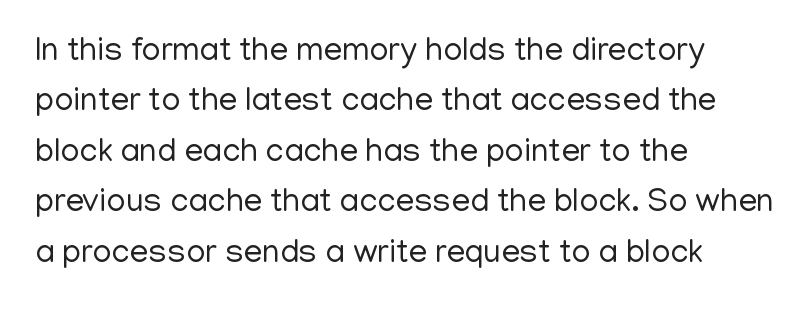
The image shows 33 px regular-weight sans-serif type, upright; set left-aligned, normal line spacing (1.53x), normal letter spacing, not underlined; low stroke contrast and a medium x-height.
